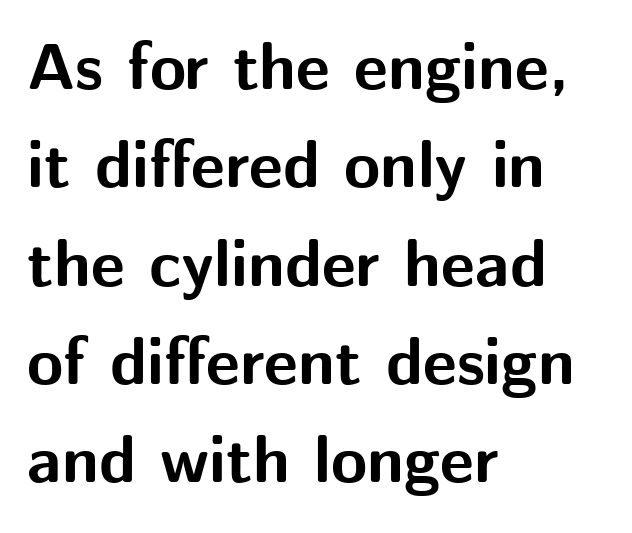
The image shows 66 px bold sans-serif type, upright; set left-aligned, normal line spacing (1.49x), normal letter spacing, not underlined; medium stroke contrast and a medium x-height.
